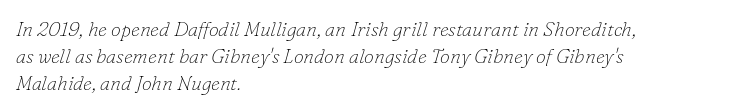
Quick note: underline off. Normally led — the rows are evenly, conventionally spaced. Layout note: lines flush left. Caption: standard tracking, unaltered. The weight would be labelled regular, book, light, or lighter still. Characters are canted at an angle relative to the baseline's perpendicular.
